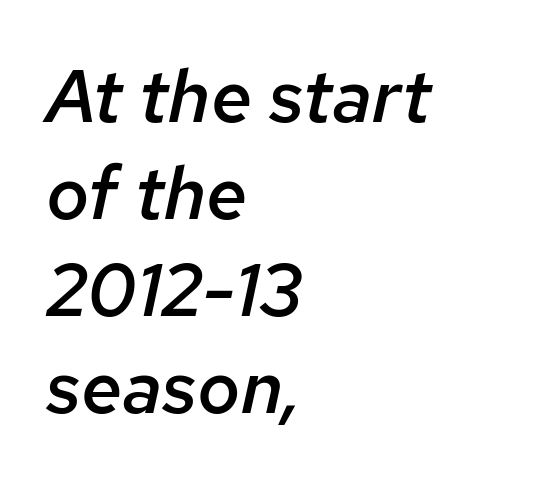
{"italic": "yes", "lean": "right", "slant_degrees": 12, "bold": "semi", "weight": "semibold", "width": "normal", "stroke_contrast": "low", "x_height": "medium", "monospaced": "no", "underline": "no", "align": "left", "line_spacing": "normal", "line_spacing_ratio": 1.31, "letter_spacing": "normal", "letter_spacing_em": 0.0, "glyph_px": 74}
